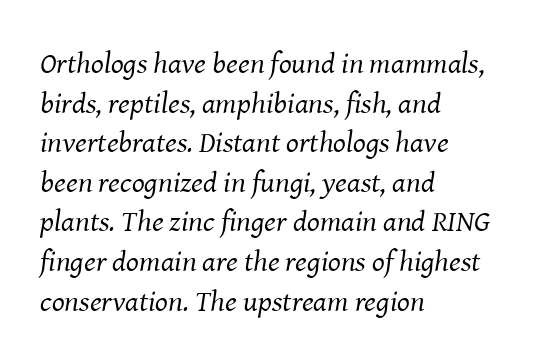
{"serif": "yes", "italic": "yes", "lean": "right", "slant_degrees": 8, "bold": "no", "weight": "regular", "width": "normal", "stroke_contrast": "medium", "x_height": "medium", "monospaced": "no", "underline": "no", "align": "left", "line_spacing": "normal", "line_spacing_ratio": 1.32, "letter_spacing": "normal", "letter_spacing_em": 0.0, "glyph_px": 30}
